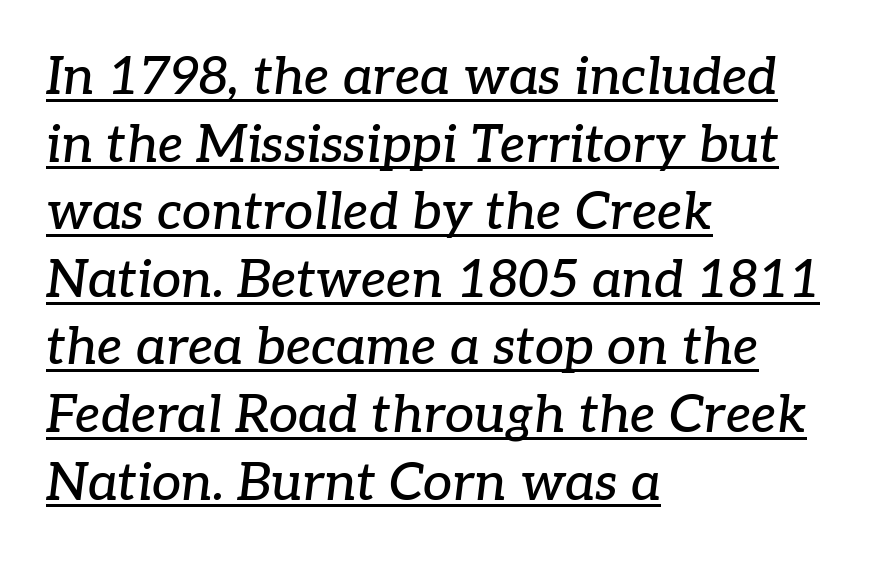
{"serif": "yes", "italic": "yes", "lean": "right", "slant_degrees": 7, "width": "normal", "stroke_contrast": "low", "x_height": "medium", "monospaced": "no", "underline": "yes", "align": "left", "line_spacing": "normal", "line_spacing_ratio": 1.3, "letter_spacing": "normal", "letter_spacing_em": 0.0, "glyph_px": 52}
